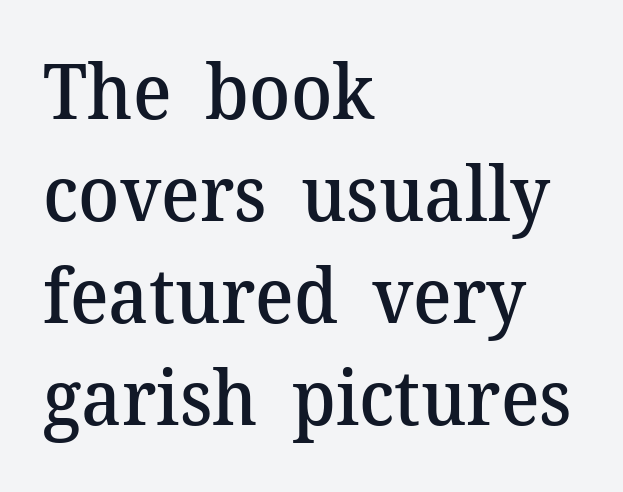
Q: Is the text bold? A: Semi-bold.
Q: Is the text italic (slanted)? A: No, it is upright.
Q: Is the typeface a serif or a sans-serif typeface? A: Serif.
Q: Is the text underlined? A: No.
Q: How is the paragraph aligned? A: Left-aligned.
Q: Is the spacing between letters normal or unusually wide? A: Normal.
Q: Is the spacing between lines tight, normal or loose? A: Normal.
Q: Width (condensed, normal, or wide)? A: Normal.
Q: Stroke contrast? A: Medium.
Q: x-height? A: Medium.
Q: Monospaced? A: No.
